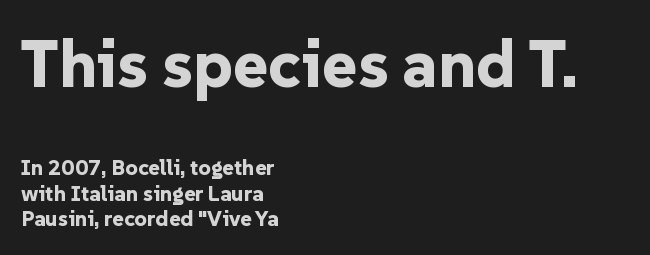
{"serif": "no", "italic": "no", "bold": "yes", "weight": "bold", "width": "normal", "stroke_contrast": "low", "x_height": "medium", "monospaced": "no", "underline": "no", "align": "left", "line_spacing_ratio": 1.17, "letter_spacing": "normal", "letter_spacing_em": 0.0, "larger_block": "first", "size_ratio": 3.05, "glyph_px": 67}
